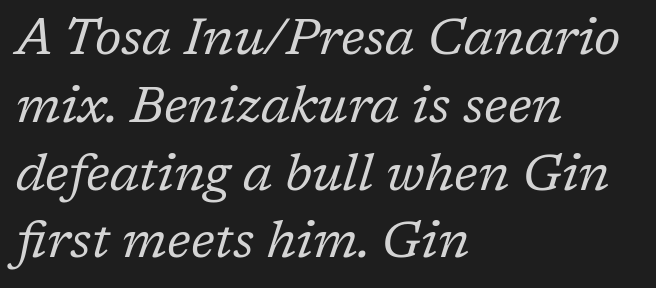
The image shows 51 px regular-weight serif type, italic (leaning right); set left-aligned, normal line spacing (1.33x), normal letter spacing, not underlined; low stroke contrast and a medium x-height.
